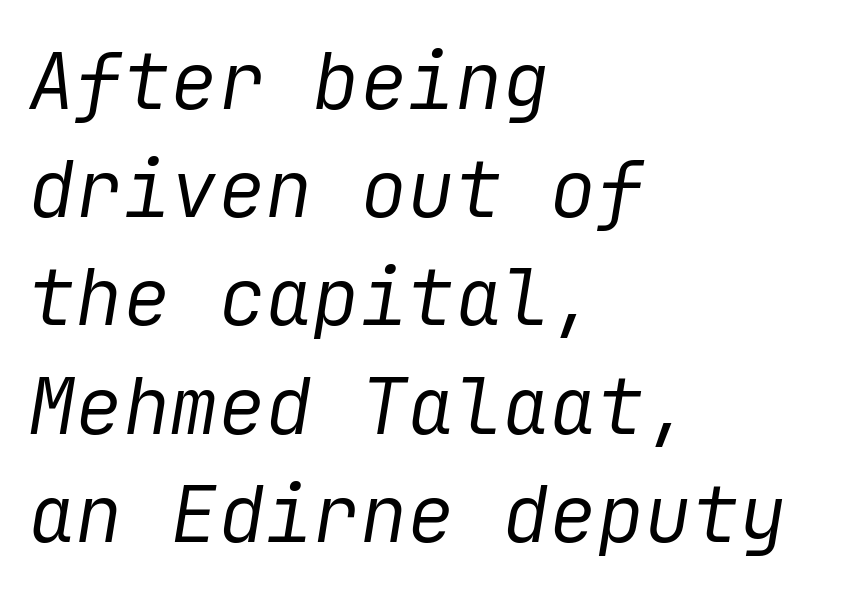
Q: Is the text bold? A: No.
Q: Is the text italic (slanted)? A: Yes, it leans right by about 9 degrees.
Q: Is the text underlined? A: No.
Q: How is the paragraph aligned? A: Left-aligned.
Q: Is the spacing between letters normal or unusually wide? A: Normal.
Q: Is the spacing between lines tight, normal or loose? A: Normal.
Q: Width (condensed, normal, or wide)? A: Normal.
Q: Stroke contrast? A: Low.
Q: x-height? A: Medium.
